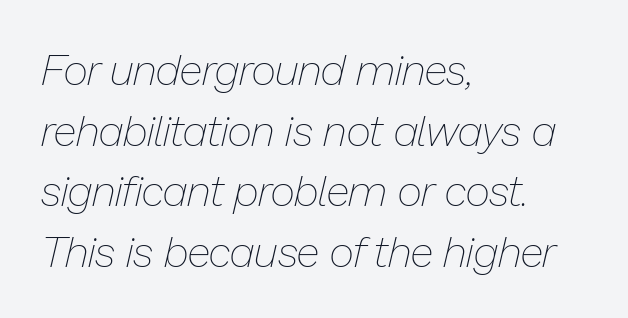
The image shows 43 px thin type, italic (leaning right); set left-aligned, normal line spacing (1.41x), normal letter spacing, not underlined; low stroke contrast and a medium x-height.
